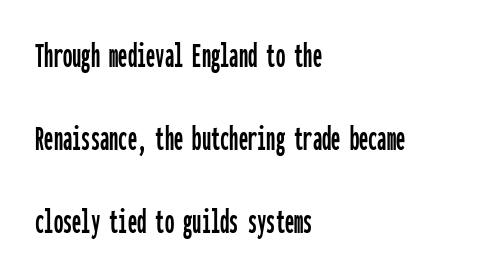
Interline gaps are noticeably wide in this sample. Fixed-width glyphs throughout — classic coding-font behaviour. The passage shown is typeset with a sans-serif family. Alignment: flush left.
